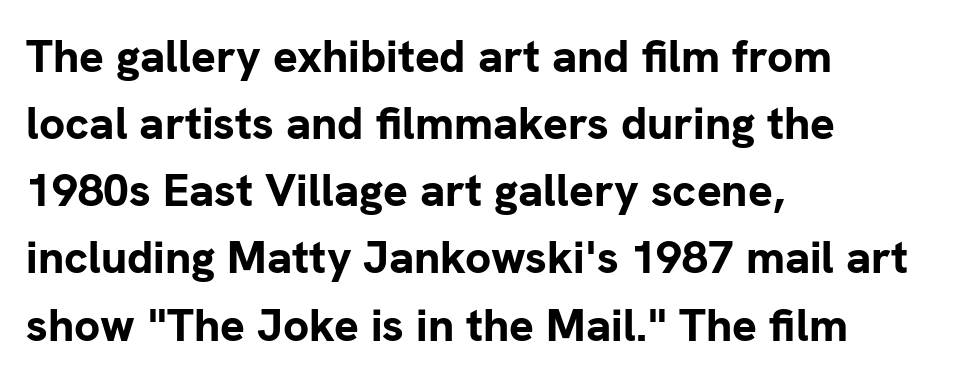
The image shows 46 px bold sans-serif type, upright; set left-aligned, normal line spacing (1.46x), normal letter spacing, not underlined; low stroke contrast and a medium x-height.
